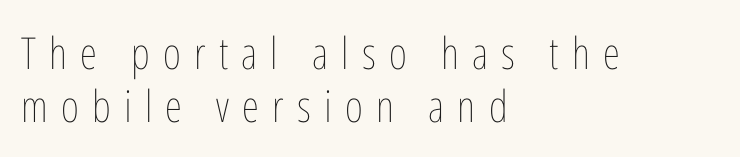
The rendering uses natural spacing where letterforms have individual widths. Each row of text sits above clean, open space. This sample uses an upright cut, with every glyph sitting square on the baseline. There is plenty of visible air inserted between adjacent glyphs.
